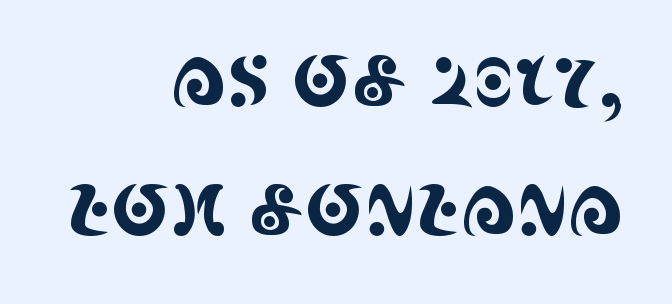
Q: Is the text italic (slanted)? A: No, it is upright.
Q: Is the typeface a serif or a sans-serif typeface? A: Serif.
Q: Is the text underlined? A: No.
Q: How is the paragraph aligned? A: Right-aligned.
Q: Is the spacing between letters normal or unusually wide? A: Normal.
Q: Width (condensed, normal, or wide)? A: Condensed.
Q: x-height? A: Large.
Q: Monospaced? A: No.
